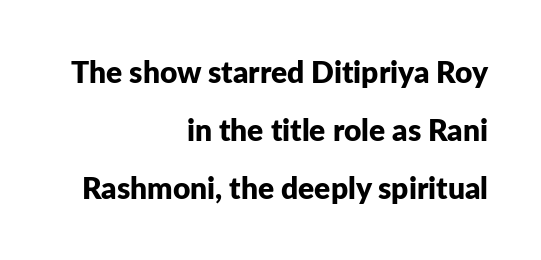
Q: Is the text bold? A: Yes.
Q: Is the text italic (slanted)? A: No, it is upright.
Q: Is the typeface a serif or a sans-serif typeface? A: Sans-serif.
Q: Is the text underlined? A: No.
Q: How is the paragraph aligned? A: Right-aligned.
Q: Is the spacing between letters normal or unusually wide? A: Normal.
Q: Is the spacing between lines tight, normal or loose? A: Loose.
Q: Width (condensed, normal, or wide)? A: Normal.
Q: Stroke contrast? A: Low.
Q: x-height? A: Medium.
Q: Monospaced? A: No.
